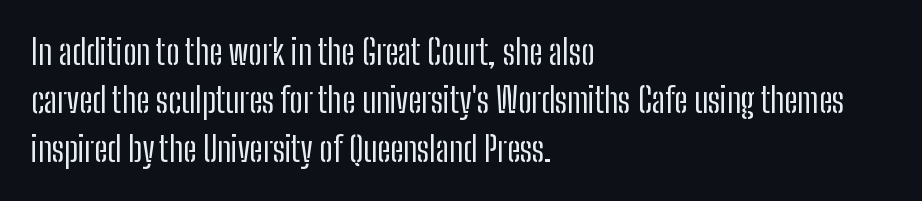
The image shows 34 px regular-weight, condensed sans-serif type, upright; set left-aligned, normal line spacing (1.42x), normal letter spacing, not underlined; low stroke contrast and a medium x-height.
